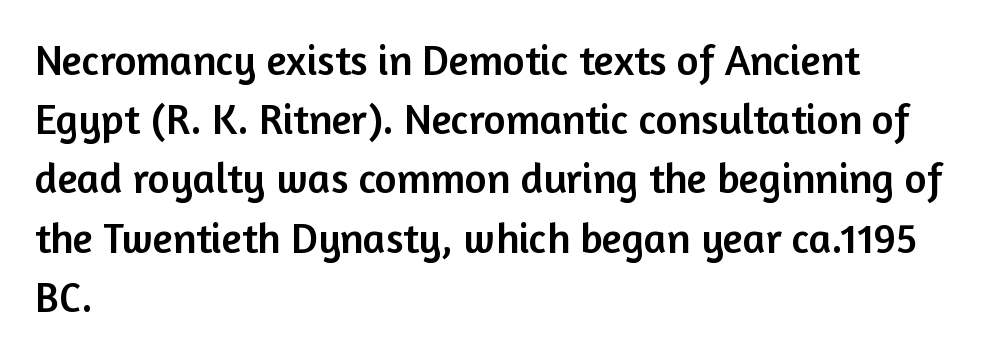
Q: Is the text italic (slanted)? A: No, it is upright.
Q: Is the typeface a serif or a sans-serif typeface? A: Sans-serif.
Q: Is the text underlined? A: No.
Q: How is the paragraph aligned? A: Left-aligned.
Q: Is the spacing between letters normal or unusually wide? A: Normal.
Q: Is the spacing between lines tight, normal or loose? A: Normal.
Q: Width (condensed, normal, or wide)? A: Normal.
Q: Stroke contrast? A: Low.
Q: x-height? A: Medium.
Q: Monospaced? A: No.
